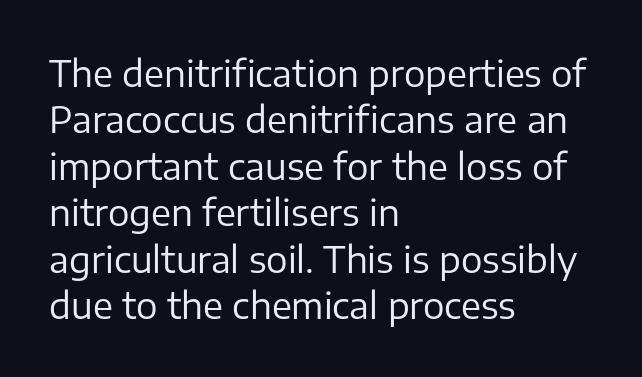
{"serif": "no", "italic": "no", "bold": "no", "weight": "regular", "width": "normal", "stroke_contrast": "low", "x_height": "medium", "monospaced": "no", "underline": "no", "align": "left", "line_spacing": "normal", "line_spacing_ratio": 1.29, "letter_spacing": "normal", "letter_spacing_em": 0.0, "glyph_px": 36}
